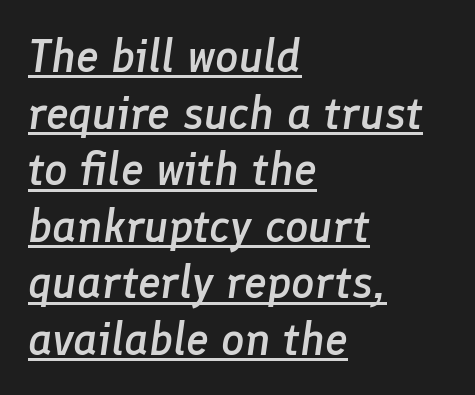
The image shows 46 px semibold type, italic (leaning right); set left-aligned, line spacing 1.23x, normal letter spacing, underlined; low stroke contrast and a medium x-height.
